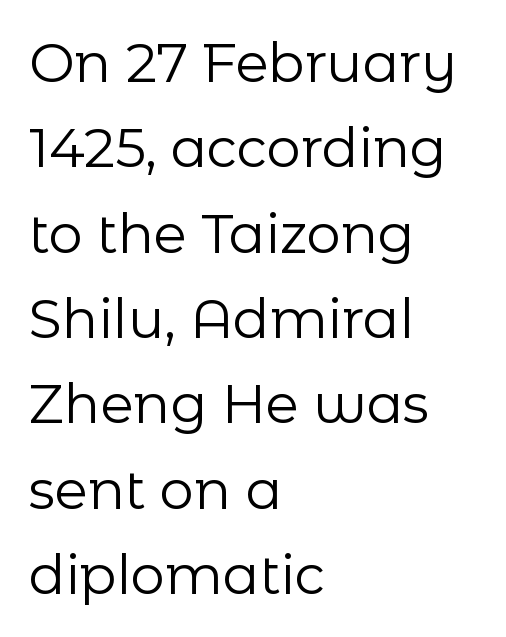
The image shows 54 px regular-weight sans-serif type, upright; set left-aligned, normal line spacing (1.58x), normal letter spacing, not underlined; low stroke contrast and a medium x-height.
